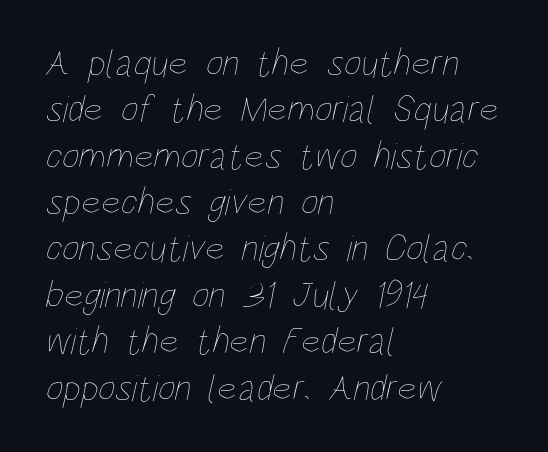
{"bold": "no", "weight": "thin", "width": "condensed", "stroke_contrast": "low", "x_height": "large", "monospaced": "no", "underline": "no", "align": "left", "line_spacing_ratio": 1.22, "letter_spacing": "normal", "letter_spacing_em": 0.0, "glyph_px": 38}
